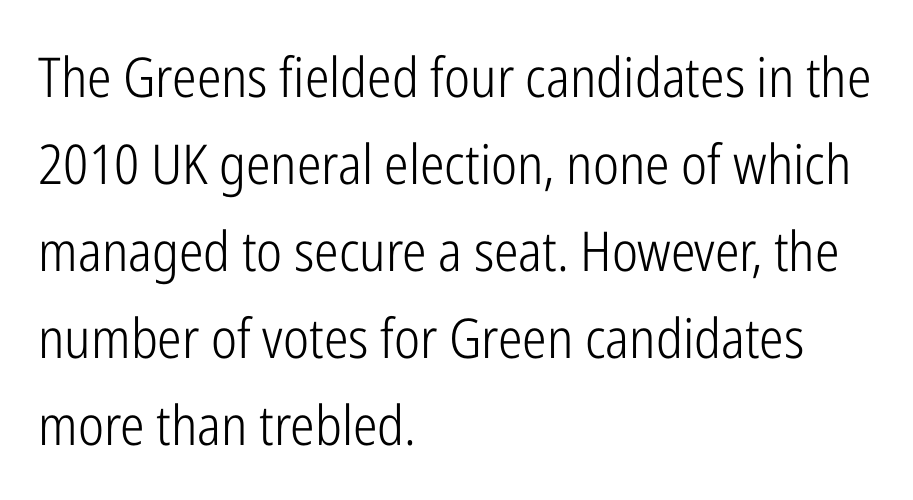
Nobody touched the tracking dial on this one. Quick note: not italic, upright. I'd call this a sans setting — the letters go barefoot. Alignment: flush left. The lines sit at an ordinary, default distance from one another. The face looks like a standard text weight, possibly lighter.
